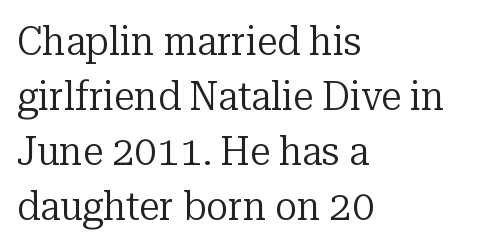
{"serif": "yes", "italic": "no", "bold": "no", "weight": "regular", "width": "normal", "stroke_contrast": "low", "x_height": "medium", "monospaced": "no", "underline": "no", "align": "left", "line_spacing": "normal", "line_spacing_ratio": 1.34, "letter_spacing": "normal", "letter_spacing_em": 0.0, "glyph_px": 41}
